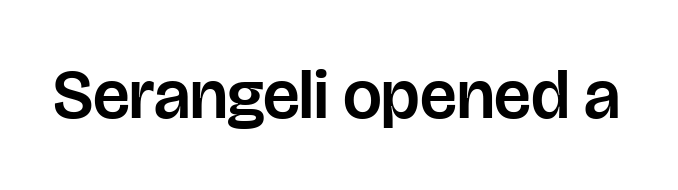
Has an underline been added? It has not. The letters sit at their default tracking, neither squeezed nor spread. It's the straight-up-and-down kind of type. Unlike a traditional serif, this face leaves its strokes unadorned. A typesetter would call this proportional, since set widths differ per character.
